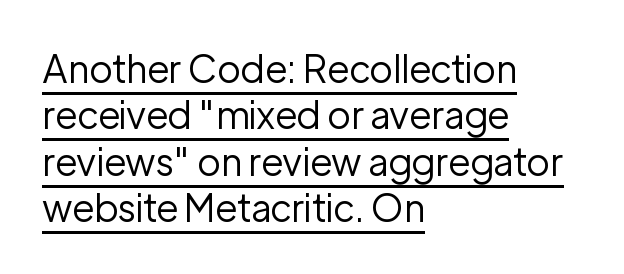
The image shows 38 px regular-weight sans-serif type, upright; set left-aligned, line spacing 1.22x, normal letter spacing, underlined; low stroke contrast and a medium x-height.
